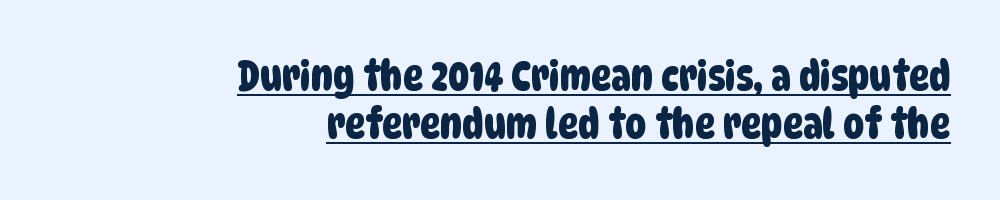
Is this a fixed-width face? No — the glyphs have proportional, varying widths. Closely set lines give the paragraph a compact silhouette. The type is set solid horizontally, with unmodified tracking. The typeface chosen for these lines omits serifs. Does the copy run flush right? Yes — the right margin is perfectly even.
